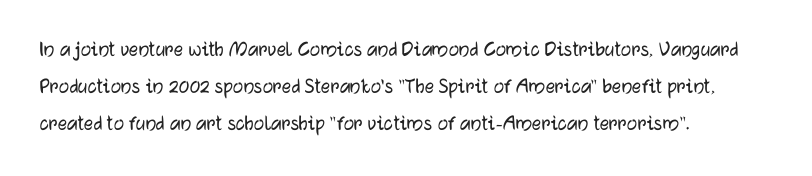
The image shows 23 px text type, upright; set left-aligned, normal line spacing (1.6x), normal letter spacing, not underlined.
